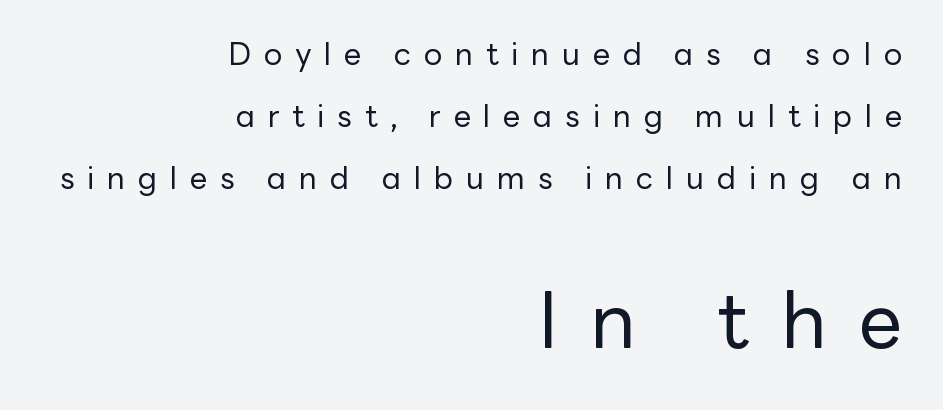
{"serif": "no", "italic": "no", "bold": "no", "weight": "regular", "width": "normal", "stroke_contrast": "low", "x_height": "medium", "monospaced": "no", "underline": "no", "align": "right", "line_spacing": "loose", "line_spacing_ratio": 2.0, "letter_spacing": "wide", "letter_spacing_em": 0.41, "larger_block": "second", "size_ratio": 2.52, "glyph_px": 78}
